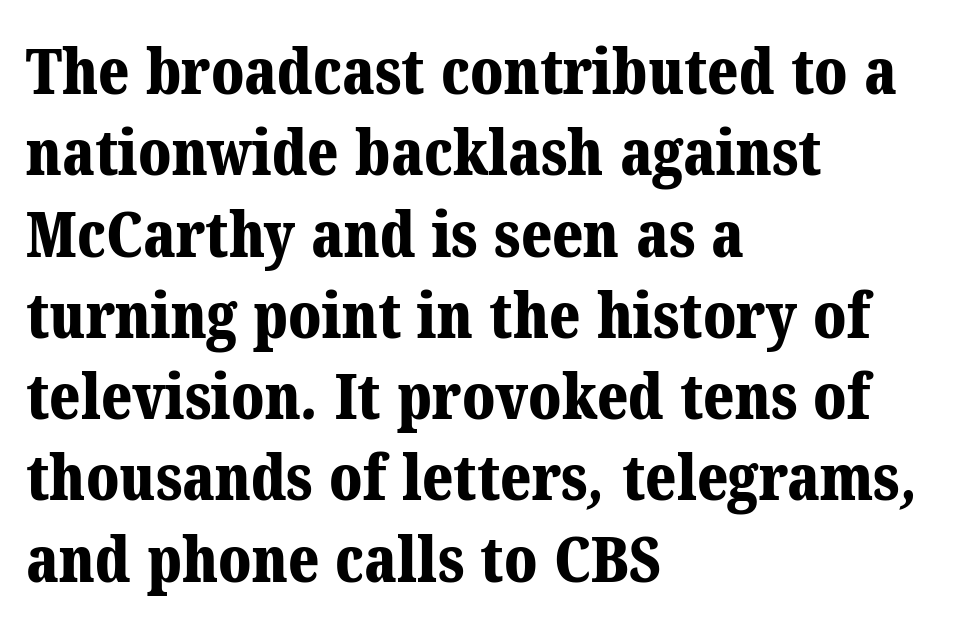
The image shows 63 px bold serif type; set left-aligned, normal line spacing (1.29x), normal letter spacing, not underlined; medium stroke contrast and a medium x-height.
